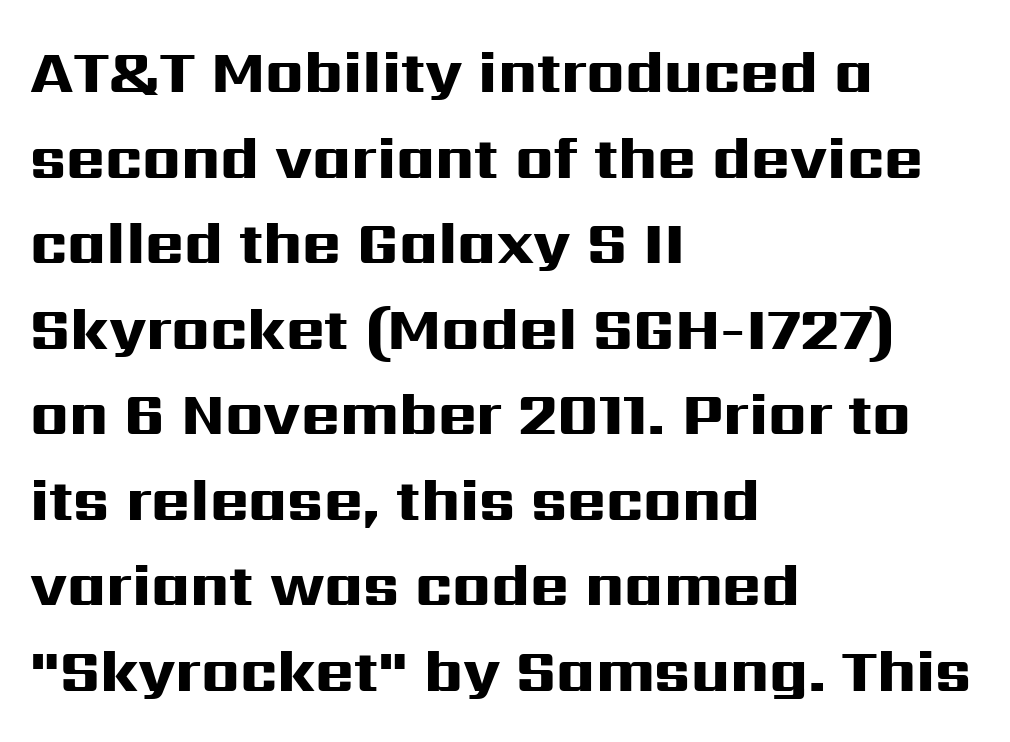
Q: Is the text bold? A: Yes.
Q: Is the text italic (slanted)? A: No, it is upright.
Q: Is the typeface a serif or a sans-serif typeface? A: Sans-serif.
Q: Is the text underlined? A: No.
Q: How is the paragraph aligned? A: Left-aligned.
Q: Is the spacing between letters normal or unusually wide? A: Normal.
Q: Is the spacing between lines tight, normal or loose? A: Normal.
Q: Width (condensed, normal, or wide)? A: Wide.
Q: Stroke contrast? A: High.
Q: x-height? A: Medium.
Q: Monospaced? A: No.
